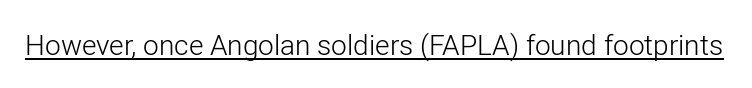
{"serif": "no", "italic": "no", "bold": "no", "weight": "light", "width": "normal", "stroke_contrast": "low", "x_height": "medium", "monospaced": "no", "underline": "yes", "letter_spacing": "normal", "letter_spacing_em": 0.0, "glyph_px": 28}
